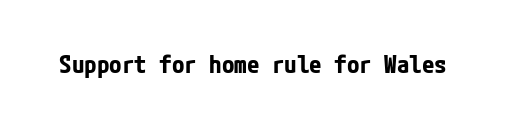
The image shows 25 px bold type, upright; set normal letter spacing, not underlined.
